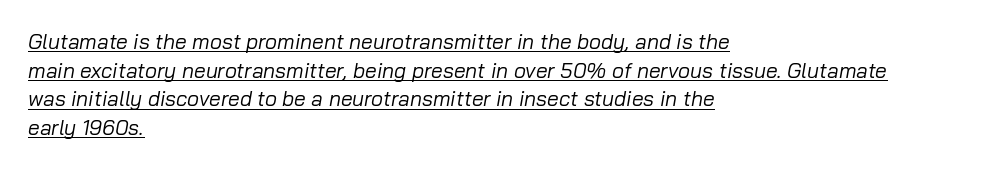
Q: Is the text bold? A: No.
Q: Is the text italic (slanted)? A: Yes, it leans right by about 10 degrees.
Q: Is the text underlined? A: Yes.
Q: How is the paragraph aligned? A: Left-aligned.
Q: Is the spacing between letters normal or unusually wide? A: Normal.
Q: Is the spacing between lines tight, normal or loose? A: Normal.
